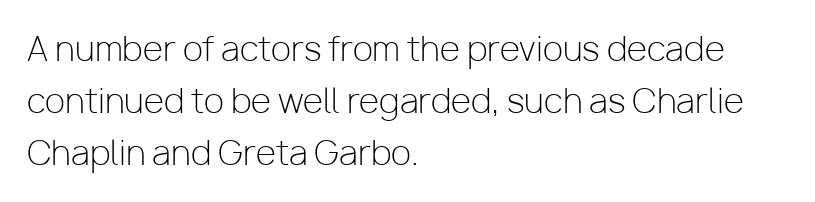
{"serif": "no", "italic": "no", "bold": "no", "weight": "light", "width": "normal", "stroke_contrast": "low", "x_height": "medium", "monospaced": "no", "underline": "no", "align": "left", "line_spacing": "normal", "line_spacing_ratio": 1.58, "letter_spacing": "normal", "letter_spacing_em": 0.0, "glyph_px": 33}
